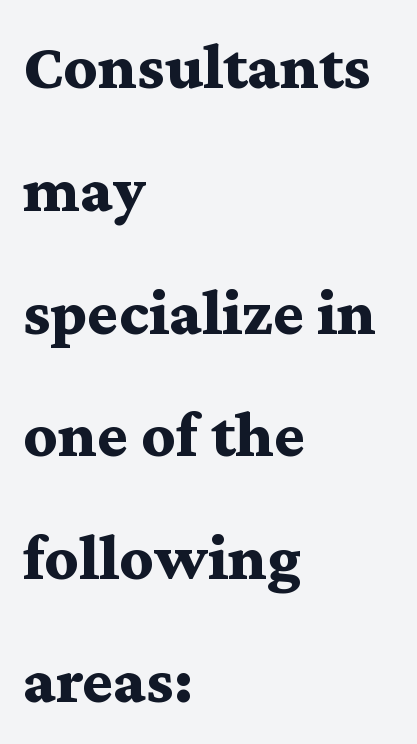
{"serif": "yes", "italic": "no", "bold": "yes", "weight": "bold", "width": "wide", "stroke_contrast": "medium", "x_height": "medium", "monospaced": "no", "underline": "no", "align": "left", "line_spacing_ratio": 1.86, "letter_spacing": "normal", "letter_spacing_em": 0.0, "glyph_px": 66}
